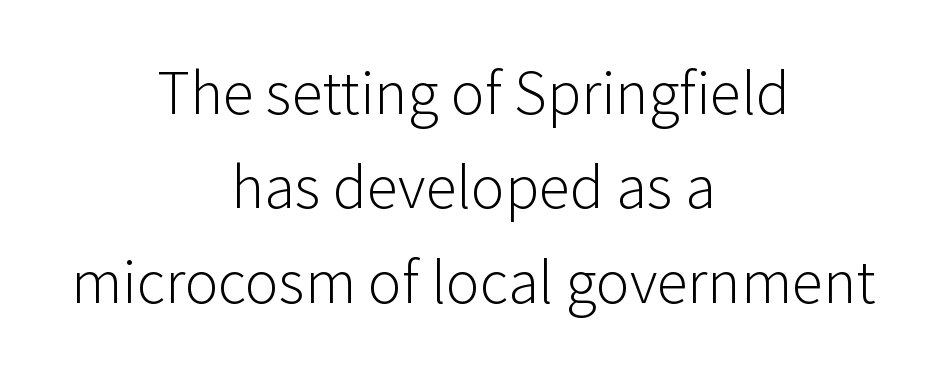
{"serif": "no", "italic": "no", "bold": "no", "weight": "light", "width": "normal", "stroke_contrast": "low", "x_height": "medium", "monospaced": "no", "underline": "no", "align": "center", "line_spacing": "normal", "line_spacing_ratio": 1.5, "letter_spacing": "normal", "letter_spacing_em": 0.0, "glyph_px": 63}
